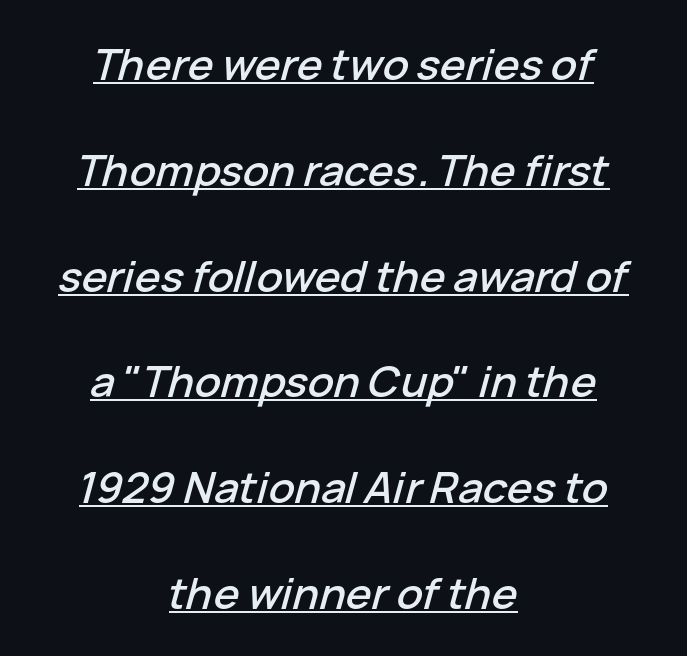
Q: Is the text italic (slanted)? A: Yes, it leans right by about 15 degrees.
Q: Is the text underlined? A: Yes.
Q: How is the paragraph aligned? A: Centered.
Q: Is the spacing between letters normal or unusually wide? A: Normal.
Q: Is the spacing between lines tight, normal or loose? A: Loose.
Q: Width (condensed, normal, or wide)? A: Normal.
Q: Stroke contrast? A: Low.
Q: x-height? A: Medium.
Q: Monospaced? A: No.
